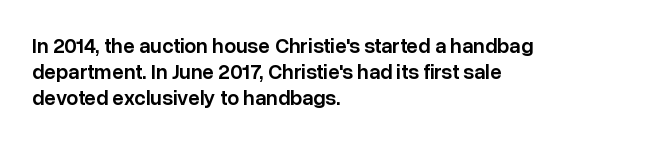
Q: Is the text bold? A: Semi-bold.
Q: Is the text italic (slanted)? A: No, it is upright.
Q: Is the text underlined? A: No.
Q: How is the paragraph aligned? A: Left-aligned.
Q: Is the spacing between letters normal or unusually wide? A: Normal.
Q: Is the spacing between lines tight, normal or loose? A: Normal.
